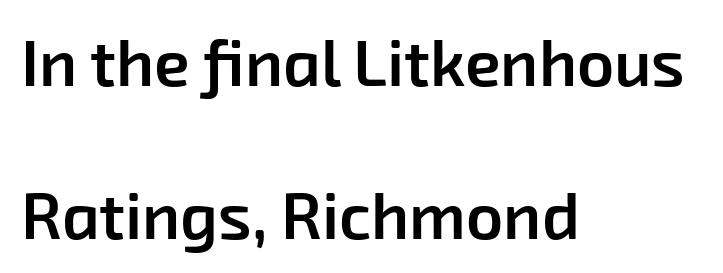
Q: Is the text bold? A: Semi-bold.
Q: Is the typeface a serif or a sans-serif typeface? A: Sans-serif.
Q: Is the text underlined? A: No.
Q: How is the paragraph aligned? A: Left-aligned.
Q: Is the spacing between letters normal or unusually wide? A: Normal.
Q: Is the spacing between lines tight, normal or loose? A: Loose.
Q: Width (condensed, normal, or wide)? A: Normal.
Q: Stroke contrast? A: Low.
Q: x-height? A: Medium.
Q: Monospaced? A: No.
